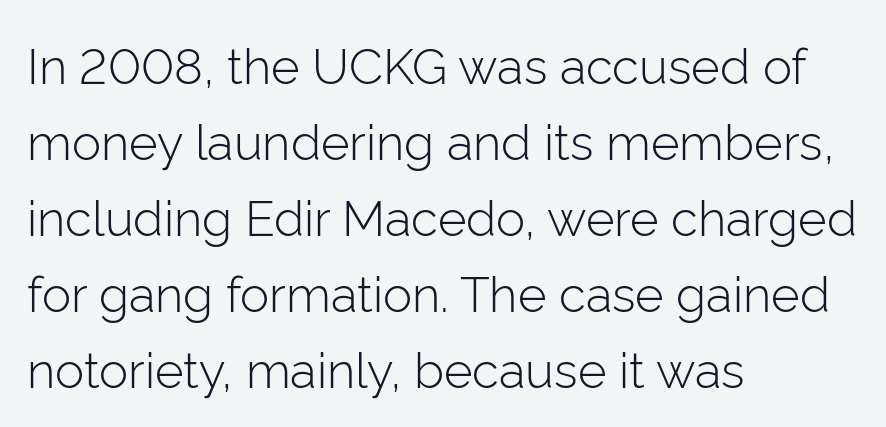
Q: Is the text bold? A: No.
Q: Is the text italic (slanted)? A: No, it is upright.
Q: Is the typeface a serif or a sans-serif typeface? A: Sans-serif.
Q: Is the text underlined? A: No.
Q: How is the paragraph aligned? A: Left-aligned.
Q: Is the spacing between letters normal or unusually wide? A: Normal.
Q: Is the spacing between lines tight, normal or loose? A: Normal.
Q: Width (condensed, normal, or wide)? A: Normal.
Q: Stroke contrast? A: Low.
Q: x-height? A: Medium.
Q: Monospaced? A: No.
